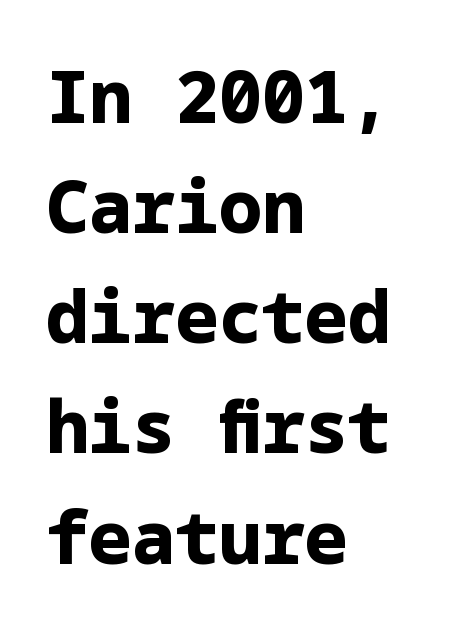
Q: Is the text bold? A: Yes.
Q: Is the text italic (slanted)? A: No, it is upright.
Q: Is the typeface a serif or a sans-serif typeface? A: Sans-serif.
Q: Is the text underlined? A: No.
Q: How is the paragraph aligned? A: Left-aligned.
Q: Is the spacing between letters normal or unusually wide? A: Normal.
Q: Is the spacing between lines tight, normal or loose? A: Normal.
Q: Width (condensed, normal, or wide)? A: Normal.
Q: Stroke contrast? A: Low.
Q: x-height? A: Medium.
